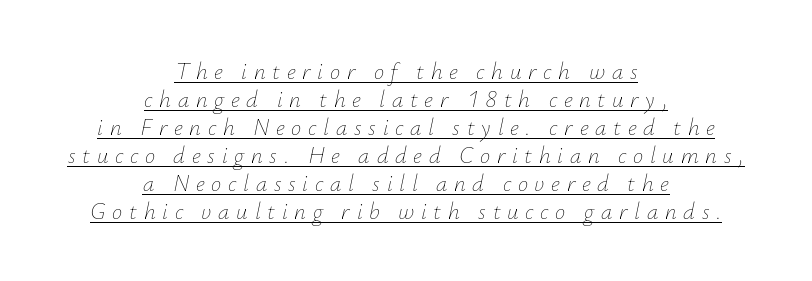
{"italic": "yes", "lean": "right", "slant_degrees": 12, "bold": "no", "underline": "yes", "align": "center", "line_spacing_ratio": 1.22, "letter_spacing": "wide", "letter_spacing_em": 0.29, "glyph_px": 23}
